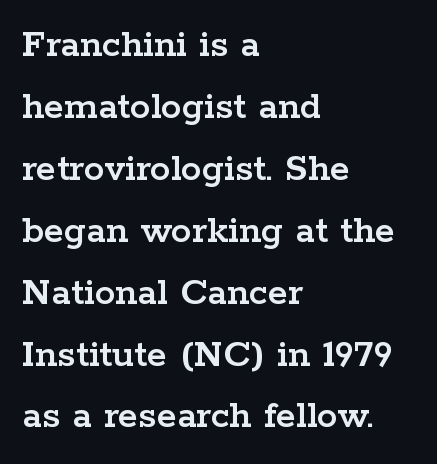
Letterform terminals end in serifs throughout the passage. Bare-footed words on every line. If you drew a line through each stem, it would be perfectly vertical. Compared with typical paragraphs, the rows here are spaced about the same. Tracking here is standard; glyphs follow each other at the usual distance. The rendering uses natural spacing where letterforms have individual widths.
